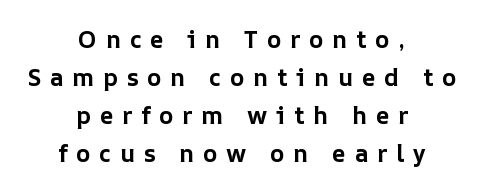
The image shows 24 px bold type, upright; set centered, normal line spacing (1.58x), unusually wide letter spacing (+0.36 em), not underlined.
